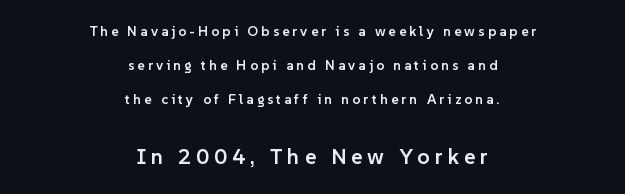
{"italic": "no", "bold": "semi", "underline": "no", "align": "center", "line_spacing": "loose", "line_spacing_ratio": 2.44, "letter_spacing": "wide", "letter_spacing_em": 0.22, "larger_block": "second", "size_ratio": 1.57, "glyph_px": 22}
